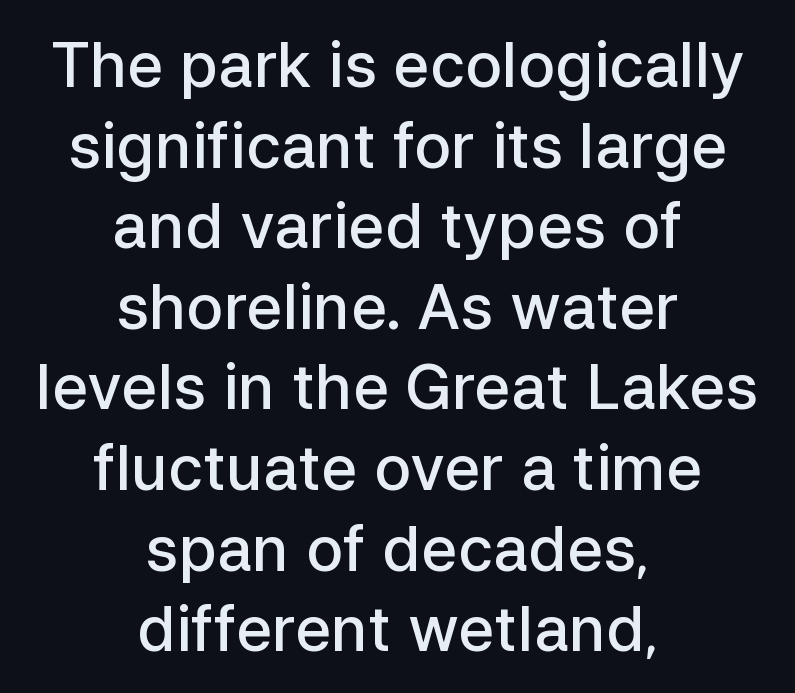
{"serif": "no", "italic": "no", "bold": "semi", "weight": "semibold", "width": "normal", "stroke_contrast": "low", "x_height": "medium", "monospaced": "no", "underline": "no", "align": "center", "line_spacing": "normal", "line_spacing_ratio": 1.3, "letter_spacing": "normal", "letter_spacing_em": 0.0, "glyph_px": 62}
